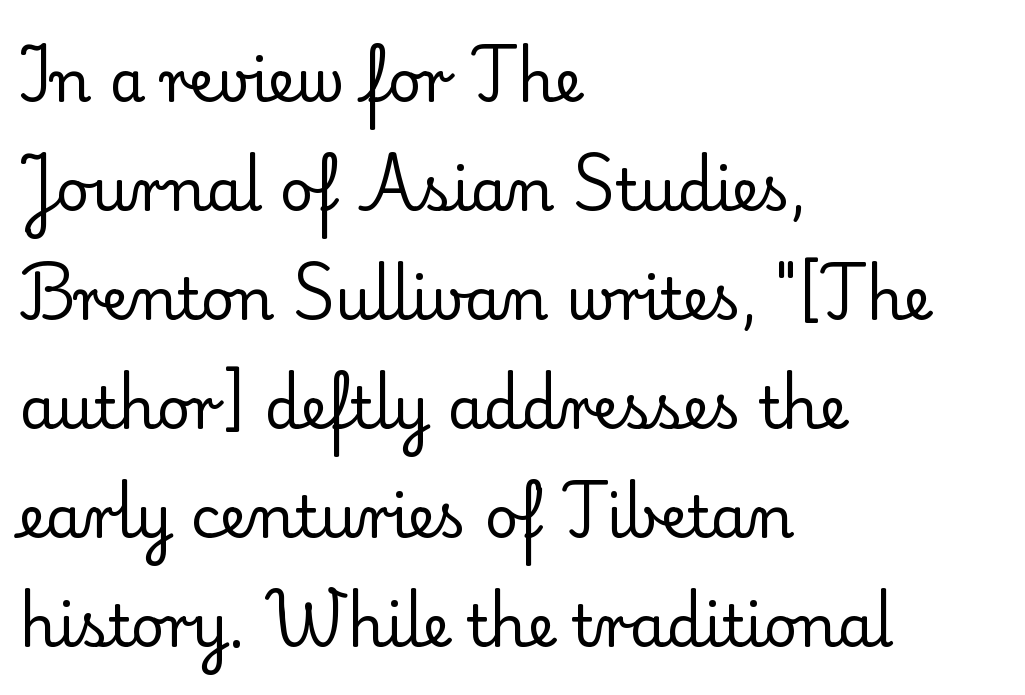
Q: Is the text bold? A: No.
Q: Is the text italic (slanted)? A: No, it is upright.
Q: Is the typeface a serif or a sans-serif typeface? A: Serif.
Q: Is the text underlined? A: No.
Q: How is the paragraph aligned? A: Left-aligned.
Q: Is the spacing between letters normal or unusually wide? A: Normal.
Q: Width (condensed, normal, or wide)? A: Normal.
Q: Stroke contrast? A: Low.
Q: x-height? A: Small.
Q: Monospaced? A: No.
